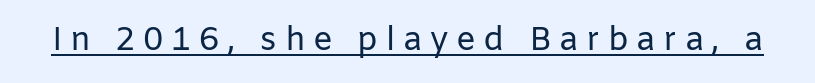
A baseline rule has been typeset under these characters. The weight would be labelled regular, book, light, or lighter still. The glyphs in this specimen are sans serif. Every stem runs plumb, perpendicular to the baseline. Inter-character spacing is expanded well beyond the font's built-in metrics. The face used here is proportionally spaced, like ordinary book or web type.
